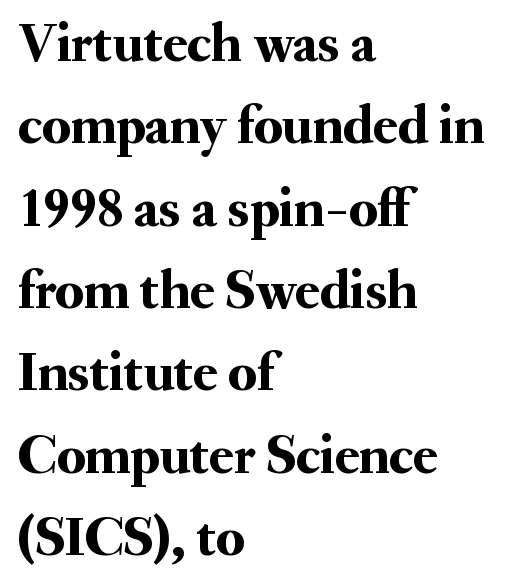
The image shows 56 px serif type, upright; set left-aligned, normal line spacing (1.47x), normal letter spacing, not underlined; medium stroke contrast and a small x-height.
